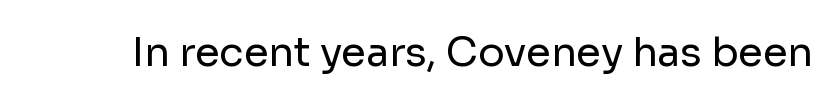
{"serif": "no", "italic": "no", "bold": "no", "weight": "regular", "width": "normal", "stroke_contrast": "low", "x_height": "medium", "monospaced": "no", "underline": "no", "letter_spacing": "normal", "letter_spacing_em": 0.0, "glyph_px": 40}
